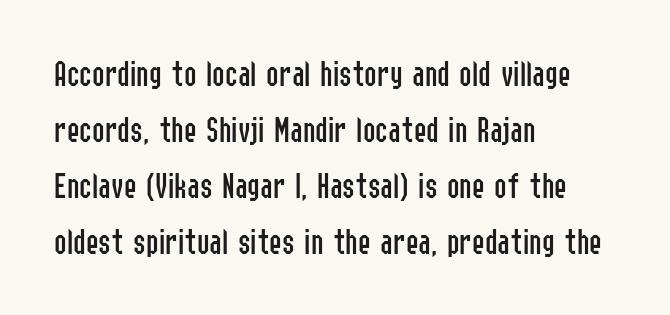
Q: Is the text bold? A: No.
Q: Is the text italic (slanted)? A: No, it is upright.
Q: Is the typeface a serif or a sans-serif typeface? A: Sans-serif.
Q: Is the text underlined? A: No.
Q: How is the paragraph aligned? A: Left-aligned.
Q: Is the spacing between letters normal or unusually wide? A: Normal.
Q: Is the spacing between lines tight, normal or loose? A: Normal.
Q: Width (condensed, normal, or wide)? A: Condensed.
Q: Stroke contrast? A: Low.
Q: x-height? A: Medium.
Q: Monospaced? A: No.
